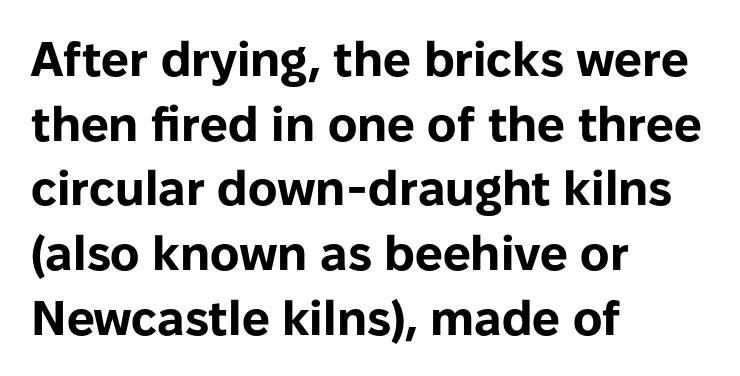
Italic? Not at all — the glyphs are vertical. Words appear dense and cohesive because spacing is normal. Check under the words: just untouched page. Each letter keeps its own natural width here, so spacing adapts to shape.
